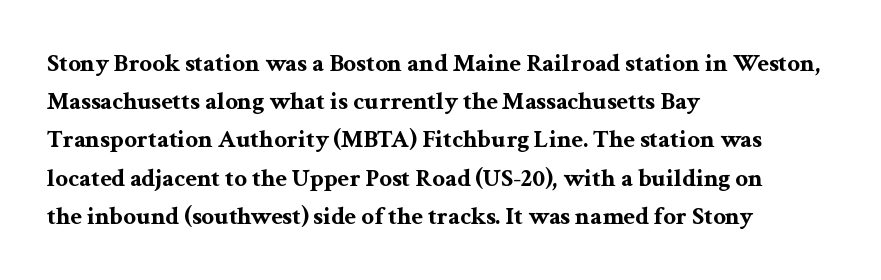
Lines of text with bare space underneath. Quick note: interline space is typical. The line texture is even and compact thanks to regular tracking. The letters stand straight up with perfectly vertical stems. I'd describe the lettering as bold — thick and assertive.
